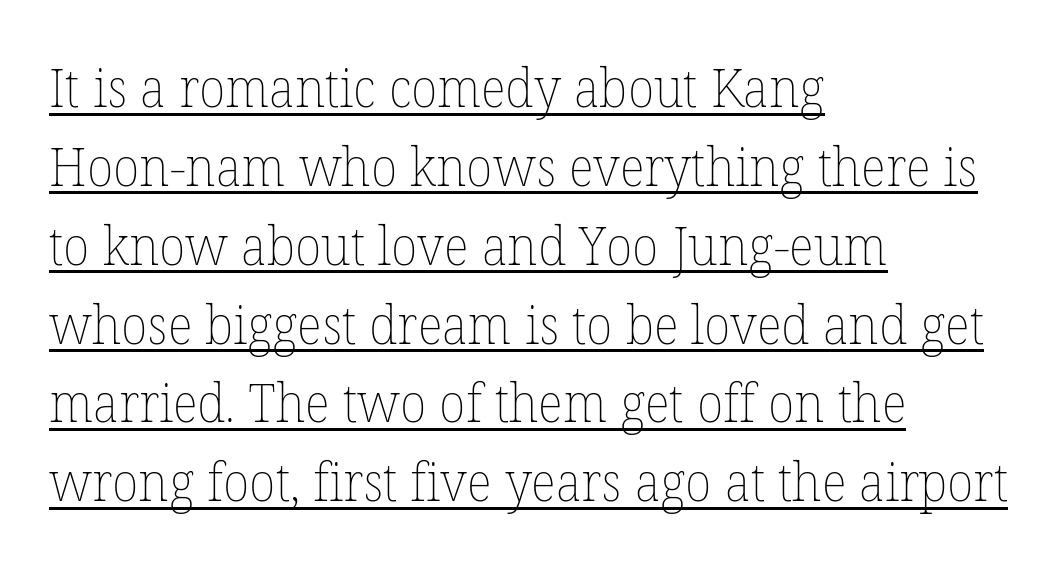
The image shows 54 px thin type, upright; set left-aligned, normal line spacing (1.46x), normal letter spacing, underlined; low stroke contrast and a medium x-height.
